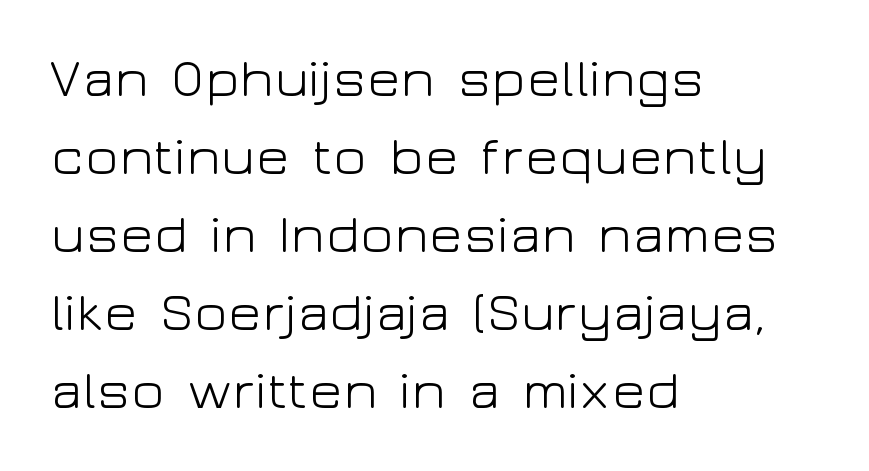
Q: Is the text bold? A: No.
Q: Is the text italic (slanted)? A: No, it is upright.
Q: Is the typeface a serif or a sans-serif typeface? A: Sans-serif.
Q: Is the text underlined? A: No.
Q: How is the paragraph aligned? A: Left-aligned.
Q: Is the spacing between letters normal or unusually wide? A: Normal.
Q: Is the spacing between lines tight, normal or loose? A: Normal.
Q: Width (condensed, normal, or wide)? A: Wide.
Q: Stroke contrast? A: Low.
Q: x-height? A: Medium.
Q: Monospaced? A: No.
